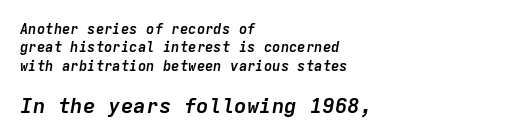
Q: Is the text bold? A: Yes.
Q: Is the text italic (slanted)? A: Yes, it leans right by about 9 degrees.
Q: Is the text underlined? A: No.
Q: How is the paragraph aligned? A: Left-aligned.
Q: Is the spacing between letters normal or unusually wide? A: Normal.
Q: Is the spacing between lines tight, normal or loose? A: Normal.
Q: Which block of text is set in a larger size, the first (top) or the second (bottom)? A: The second (bottom) one.
